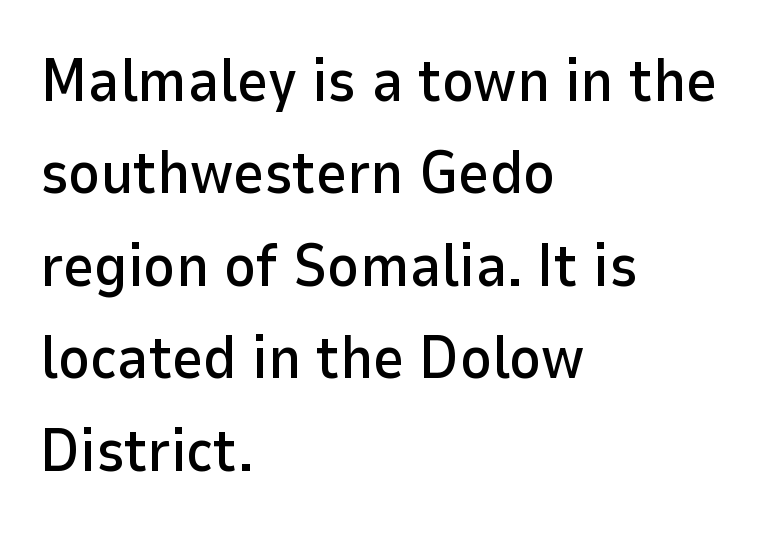
Q: Is the text italic (slanted)? A: No, it is upright.
Q: Is the typeface a serif or a sans-serif typeface? A: Sans-serif.
Q: Is the text underlined? A: No.
Q: How is the paragraph aligned? A: Left-aligned.
Q: Is the spacing between letters normal or unusually wide? A: Normal.
Q: Is the spacing between lines tight, normal or loose? A: Normal.
Q: Width (condensed, normal, or wide)? A: Normal.
Q: Stroke contrast? A: Low.
Q: x-height? A: Medium.
Q: Monospaced? A: No.
